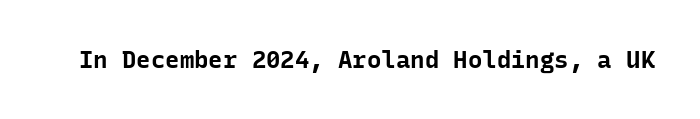
Q: Is the text bold? A: Yes.
Q: Is the text italic (slanted)? A: No, it is upright.
Q: Is the text underlined? A: No.
Q: Is the spacing between letters normal or unusually wide? A: Normal.
